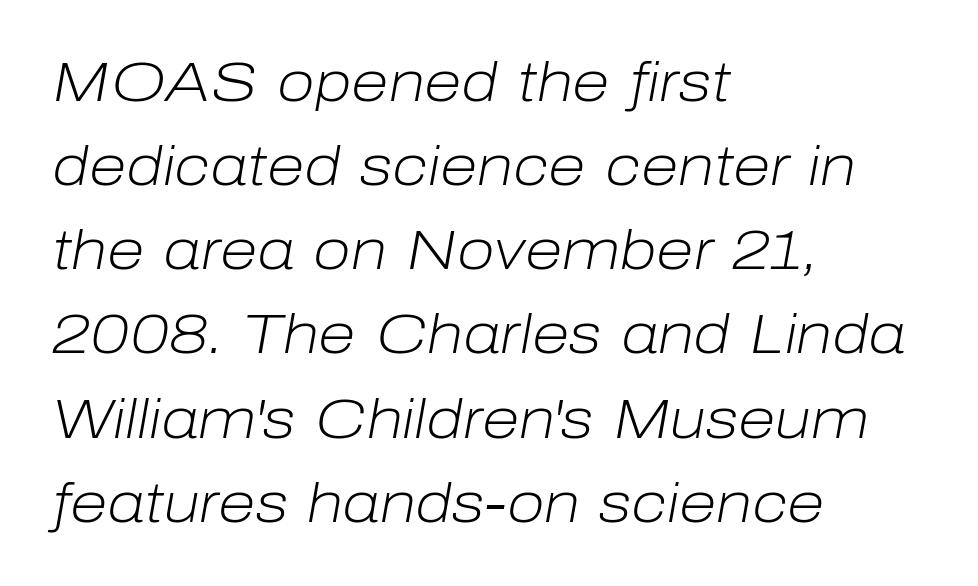
The image shows 55 px light type, italic (leaning right); set left-aligned, normal line spacing (1.53x), normal letter spacing, not underlined; low stroke contrast and a medium x-height.
